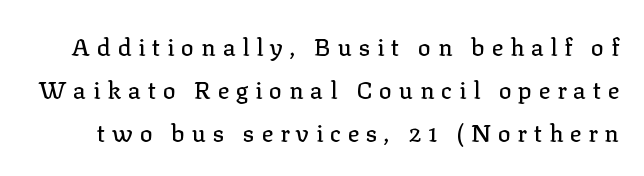
The image shows 24 px text type, upright; set line spacing 1.8x, unusually wide letter spacing (+0.28 em), not underlined.
